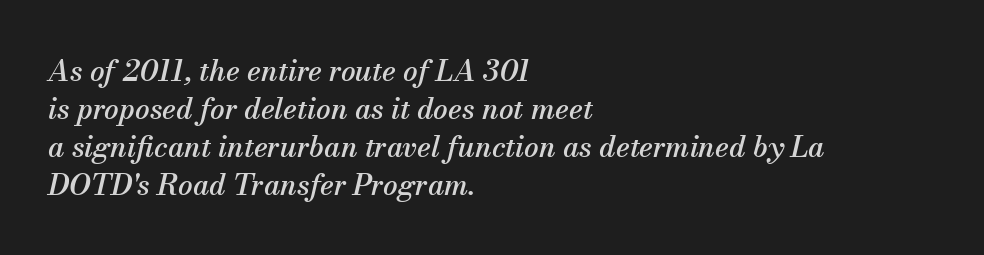
{"serif": "yes", "italic": "yes", "lean": "right", "slant_degrees": 13, "width": "normal", "stroke_contrast": "medium", "x_height": "small", "monospaced": "no", "underline": "no", "align": "left", "line_spacing": "normal", "line_spacing_ratio": 1.31, "letter_spacing": "normal", "letter_spacing_em": 0.0, "glyph_px": 29}
